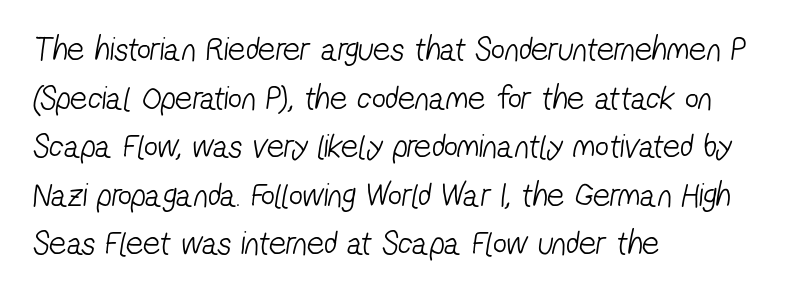
Do the characters align in a grid? No, the font is proportional. This sample uses a sans-serif face. The baseline area is clear. The weight would be labelled regular, book, light, or lighter still. Look at the tracking — it's just the regular setting, nothing added. Regarding leading, the lines here are spaced in the standard way.
